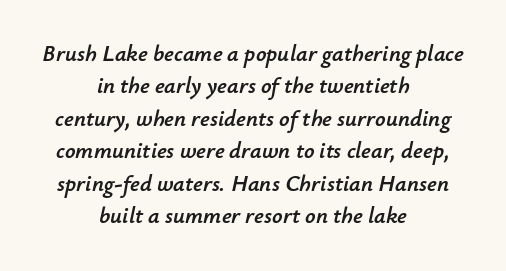
The image shows 23 px text type, italic (leaning right); set centered, normal line spacing (1.41x), normal letter spacing, not underlined.
